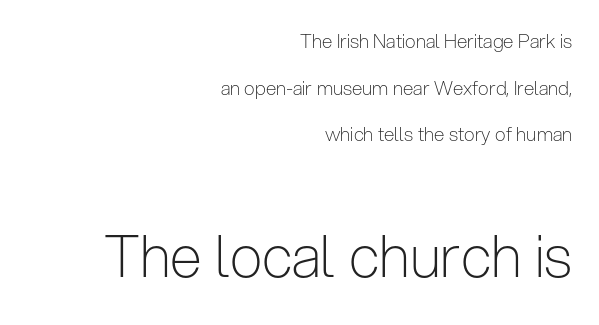
Q: Is the text bold? A: No.
Q: Is the text italic (slanted)? A: No, it is upright.
Q: Is the typeface a serif or a sans-serif typeface? A: Sans-serif.
Q: Is the text underlined? A: No.
Q: How is the paragraph aligned? A: Right-aligned.
Q: Is the spacing between letters normal or unusually wide? A: Normal.
Q: Is the spacing between lines tight, normal or loose? A: Loose.
Q: Which block of text is set in a larger size, the first (top) or the second (bottom)? A: The second (bottom) one.
Q: Width (condensed, normal, or wide)? A: Condensed.
Q: Stroke contrast? A: Low.
Q: x-height? A: Medium.
Q: Monospaced? A: No.
